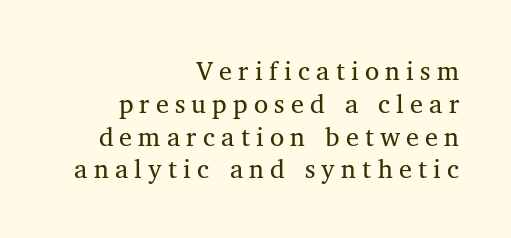
Q: Is the text bold? A: No.
Q: Is the text italic (slanted)? A: No, it is upright.
Q: Is the text underlined? A: No.
Q: How is the paragraph aligned? A: Right-aligned.
Q: Is the spacing between letters normal or unusually wide? A: Unusually wide.
Q: Is the spacing between lines tight, normal or loose? A: Normal.
